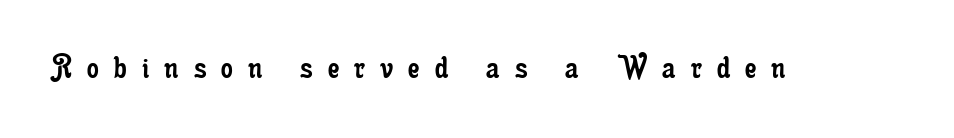
Descenders are the only things crossing below the line. Honestly, the letter spacing is so wide it's the main thing you notice. Every character sits straight up, as roman type does. Little horizontal feet cap the strokes, marking this as serif type.
